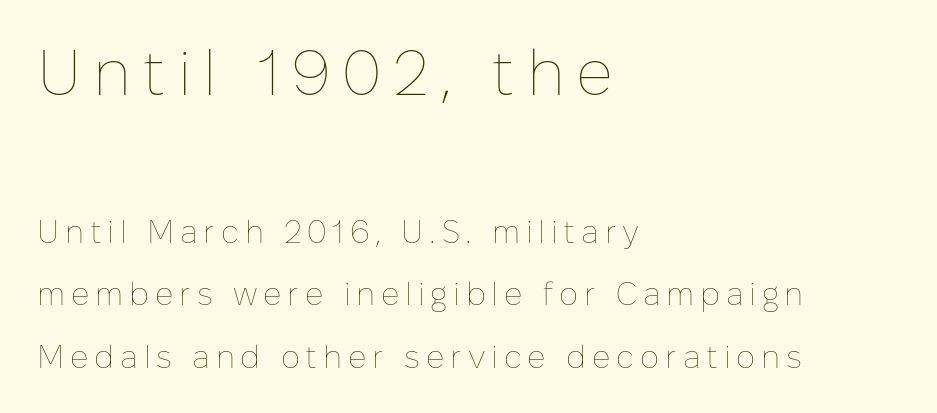
Q: Is the text bold? A: No.
Q: Is the text italic (slanted)? A: No, it is upright.
Q: Is the text underlined? A: No.
Q: How is the paragraph aligned? A: Left-aligned.
Q: Is the spacing between lines tight, normal or loose? A: Loose.
Q: Which block of text is set in a larger size, the first (top) or the second (bottom)? A: The first (top) one.
Q: Width (condensed, normal, or wide)? A: Normal.
Q: Stroke contrast? A: Low.
Q: x-height? A: Medium.
Q: Monospaced? A: No.
